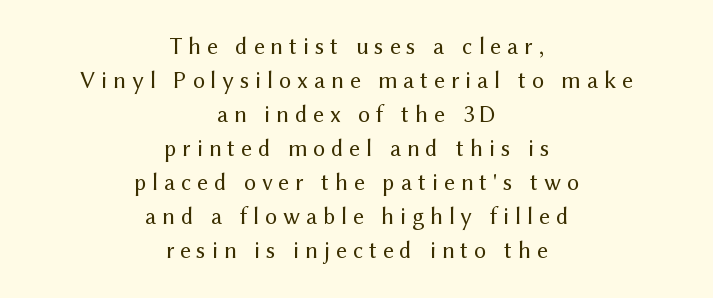
Loose tracking; the words dissolve into strings of separated letters. Ink coverage per letter is moderate at most. Typeset on center — no edge is straight. Posture: upright roman. Rule under the text: the space is simply empty. Leading matches the norm, producing a regular column.
